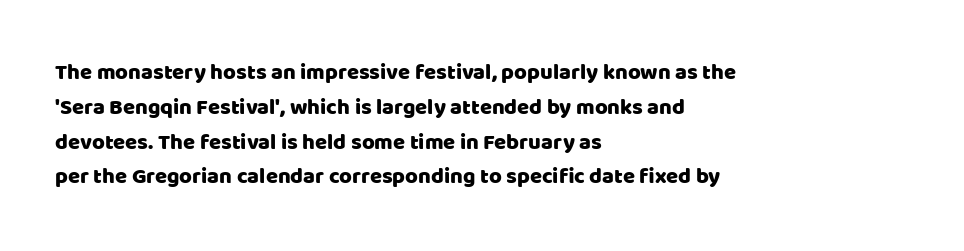
{"italic": "no", "underline": "no", "align": "left", "line_spacing": "normal", "line_spacing_ratio": 1.58, "letter_spacing": "normal", "letter_spacing_em": 0.0, "glyph_px": 22}
